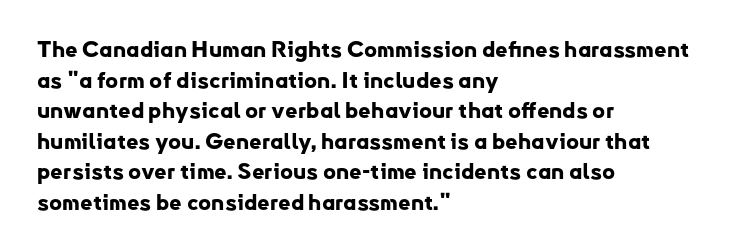
The image shows 22 px bold type, upright; set left-aligned, normal line spacing (1.39x), normal letter spacing, not underlined.
